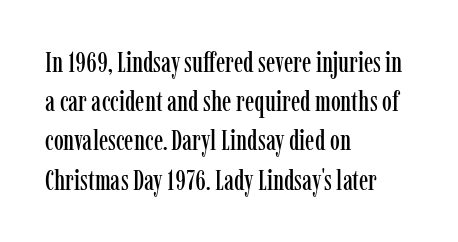
Quick note: interline space is typical. This rendering uses left alignment, leaving the right contour irregular. The designer went with a serif here, giving each stem small feet. The strip under each line holds only bare page. Default kerning and tracking; the words read as compact shapes.
